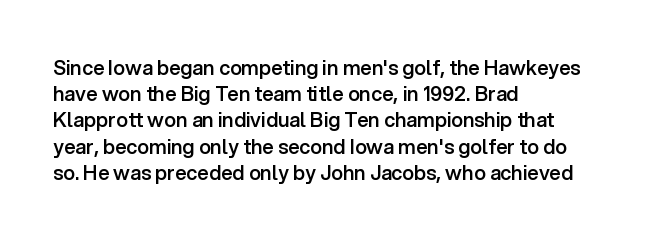
In terms of letterspacing, this is plain default setting. Leftover space on each line is placed entirely after the last word. When letters stand straight like this, we call the style roman or upright. Firm but not heavy-handed strokes: this text is semibold.
